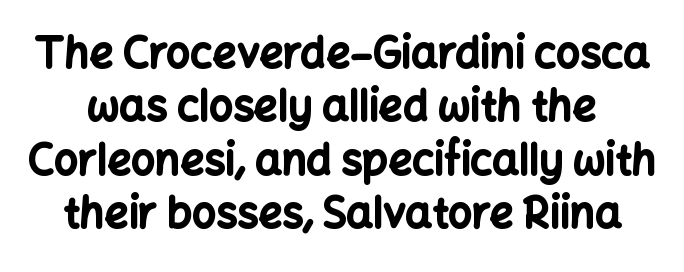
{"serif": "no", "italic": "no", "bold": "yes", "weight": "bold", "width": "normal", "stroke_contrast": "low", "x_height": "medium", "monospaced": "no", "underline": "no", "line_spacing": "normal", "line_spacing_ratio": 1.27, "letter_spacing": "normal", "letter_spacing_em": 0.0, "glyph_px": 42}
